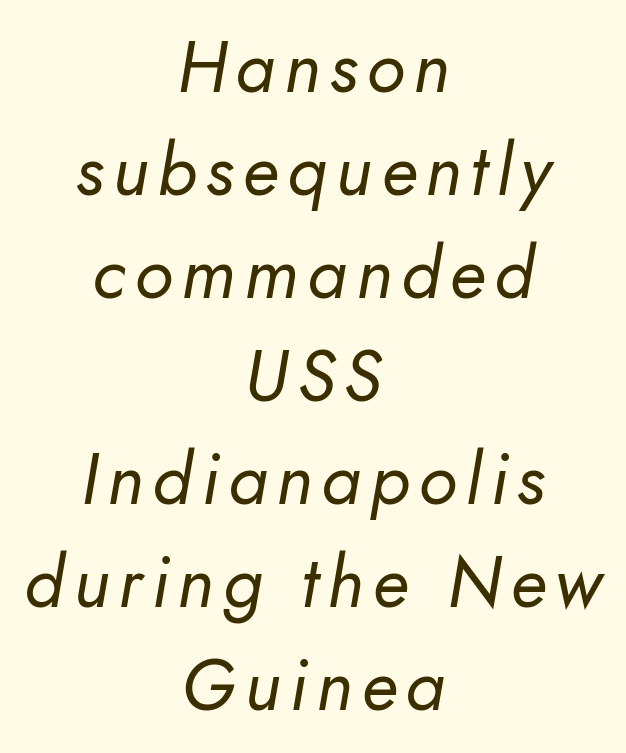
Weight class: somewhere from thin through regular. Each line is balanced around a shared central axis. Does the leading feel generous? No, just average. These lines are rendered in a variable-pitch font. Just letters on the line, the space beneath them empty. A typesetter would mark this as italic.
